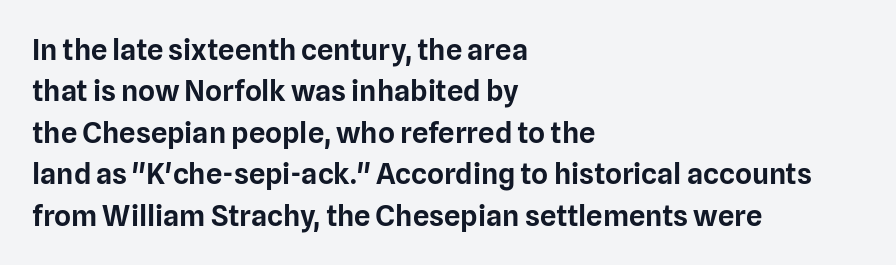
A student would call this left alignment; a typographer would say flush left, rag right. Are there feet on the stems? There aren't — it's a sans. This sample uses plain, unmodified letter spacing. Notice how descenders clear the ascenders below comfortably — that's standard leading. Spacing verdict: proportional, widths tailored to each character.
